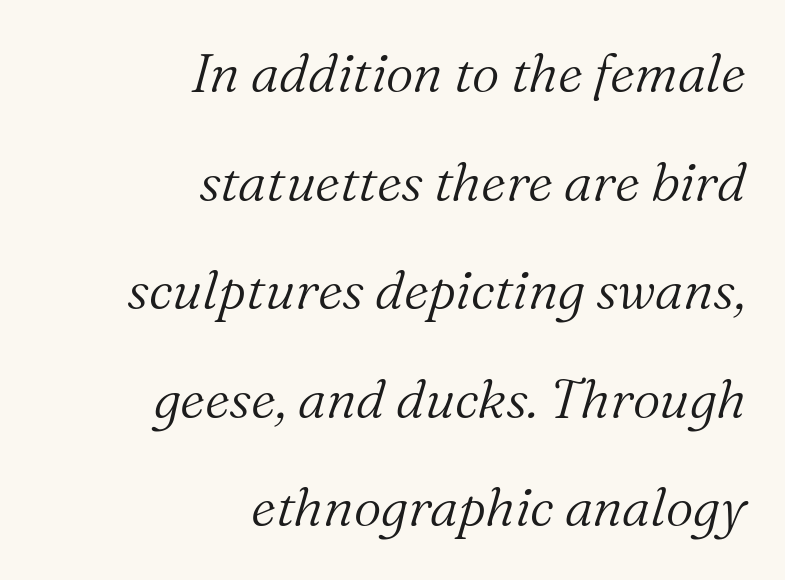
The image shows 54 px light serif type, italic (leaning right); set right-aligned, loose line spacing (2.01x), normal letter spacing, not underlined; medium stroke contrast and a medium x-height.
